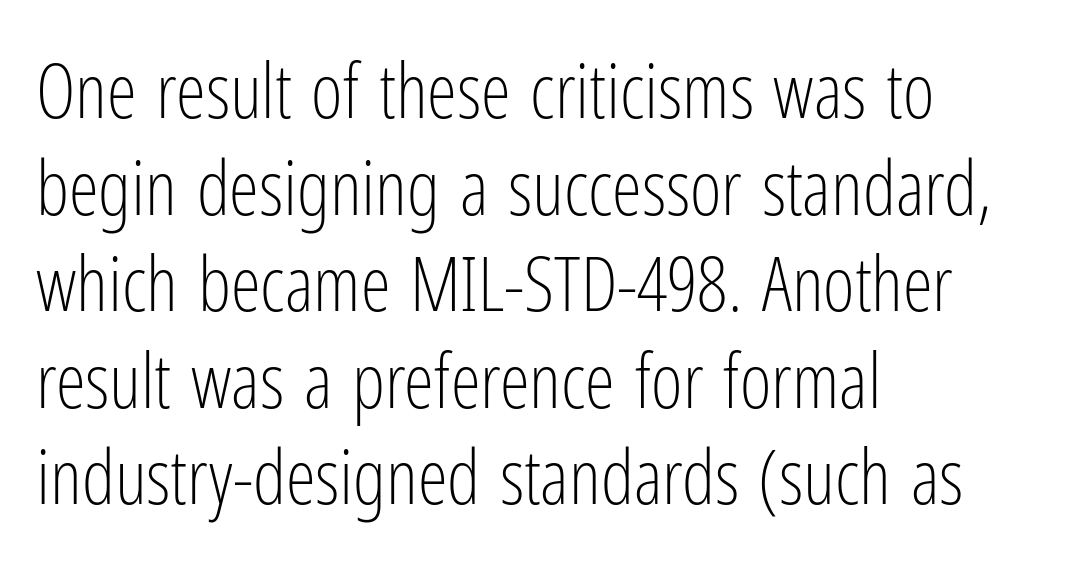
The image shows 76 px light, condensed sans-serif type, upright; set left-aligned, normal line spacing (1.27x), normal letter spacing, not underlined; low stroke contrast and a medium x-height.
